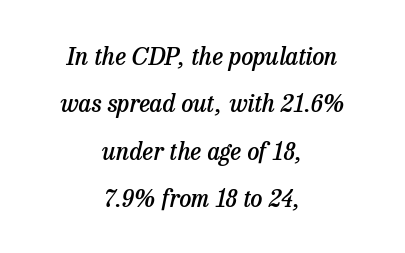
{"italic": "yes", "lean": "right", "slant_degrees": 13, "bold": "semi", "underline": "no", "align": "center", "line_spacing": "loose", "line_spacing_ratio": 1.97, "letter_spacing": "normal", "letter_spacing_em": 0.0, "glyph_px": 24}
